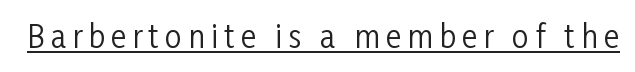
The image shows 30 px regular-weight, condensed sans-serif type, upright; set unusually wide letter spacing (+0.2 em), underlined; low stroke contrast and a medium x-height.
